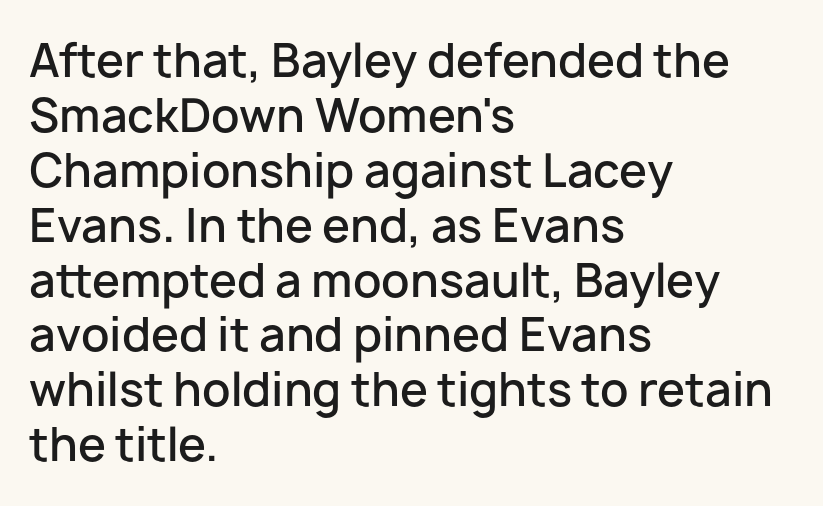
The lines in this sample share a left origin and differ only in where they stop. Letterform terminals end flat and unadorned throughout the passage. Every character sits straight up, as roman type does. These words are printed semibold, heavier than regular yet not bold. Check under the words: just untouched page.
